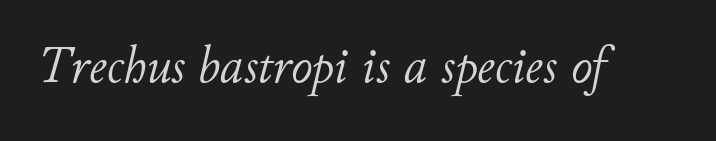
Underlining? Definitely not there. Character widths vary here, with narrow letters taking less room than wide ones. The letters look calm and open, with moderate or lighter stems. Inter-character spacing is left at the font's built-in metrics. The glyphs look as if they've been sheared to an angle.
